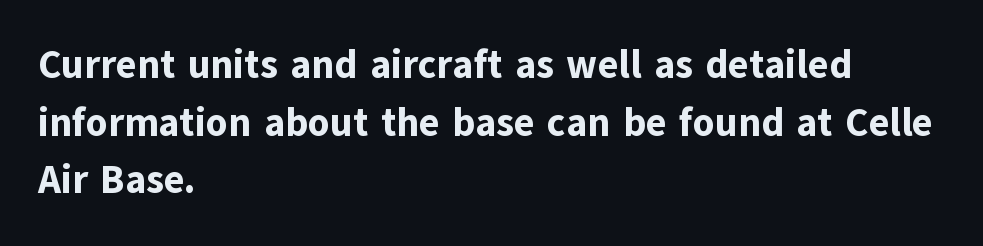
The image shows 39 px bold sans-serif type, upright; set left-aligned, normal line spacing (1.48x), normal letter spacing, not underlined; low stroke contrast and a medium x-height.
